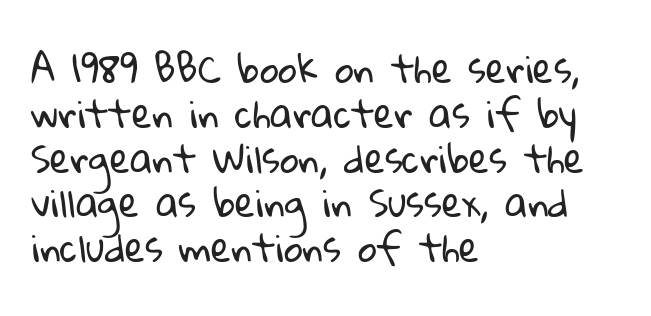
{"serif": "no", "bold": "no", "weight": "regular", "width": "normal", "stroke_contrast": "low", "x_height": "medium", "monospaced": "no", "underline": "no", "align": "left", "line_spacing_ratio": 1.21, "letter_spacing": "normal", "letter_spacing_em": 0.0, "glyph_px": 37}
